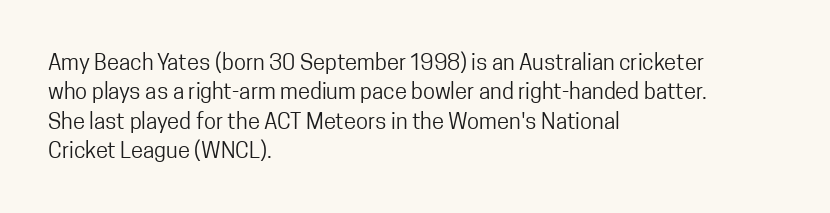
The image shows 22 px text type, upright; set left-aligned, normal line spacing (1.34x), normal letter spacing, not underlined.
